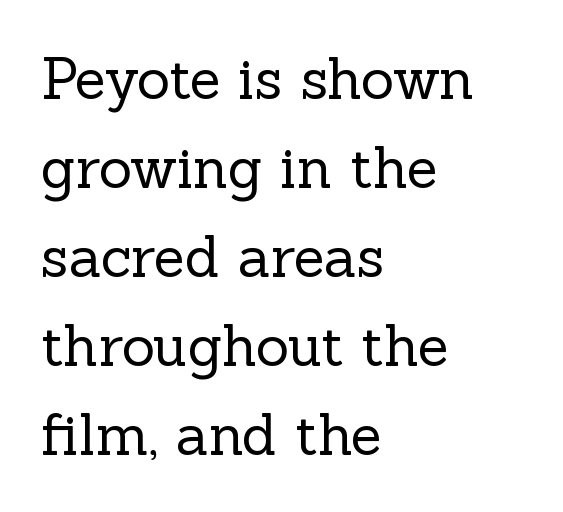
Q: Is the text bold? A: No.
Q: Is the text italic (slanted)? A: No, it is upright.
Q: Is the typeface a serif or a sans-serif typeface? A: Serif.
Q: Is the text underlined? A: No.
Q: How is the paragraph aligned? A: Left-aligned.
Q: Is the spacing between letters normal or unusually wide? A: Normal.
Q: Is the spacing between lines tight, normal or loose? A: Normal.
Q: Width (condensed, normal, or wide)? A: Normal.
Q: x-height? A: Medium.
Q: Monospaced? A: No.
